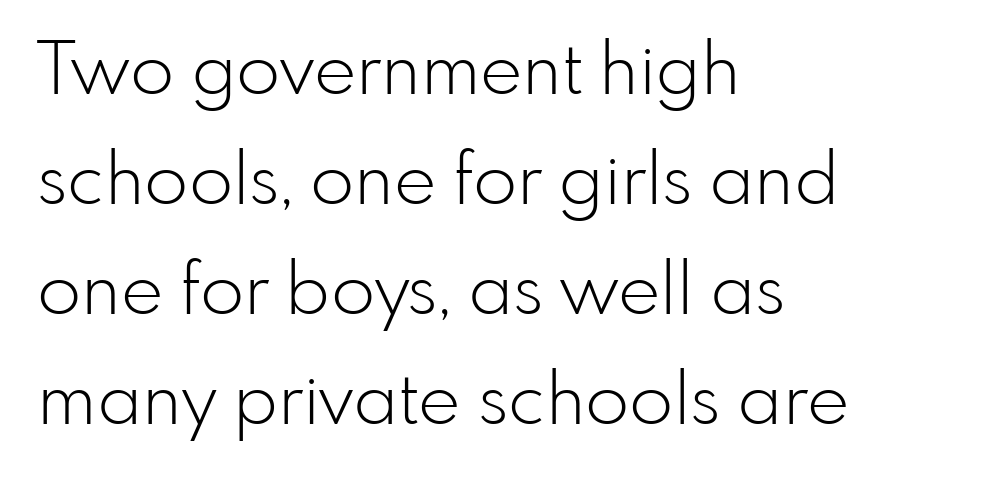
{"serif": "no", "italic": "no", "bold": "no", "weight": "light", "width": "normal", "stroke_contrast": "low", "x_height": "small", "monospaced": "no", "underline": "no", "align": "left", "line_spacing": "normal", "line_spacing_ratio": 1.53, "letter_spacing": "normal", "letter_spacing_em": 0.0, "glyph_px": 72}
